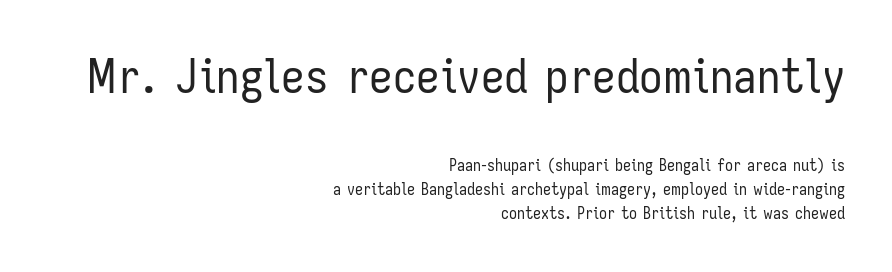
Q: Is the text bold? A: No.
Q: Is the text italic (slanted)? A: No, it is upright.
Q: Is the typeface a serif or a sans-serif typeface? A: Sans-serif.
Q: Is the text underlined? A: No.
Q: How is the paragraph aligned? A: Right-aligned.
Q: Is the spacing between letters normal or unusually wide? A: Normal.
Q: Is the spacing between lines tight, normal or loose? A: Normal.
Q: Which block of text is set in a larger size, the first (top) or the second (bottom)? A: The first (top) one.
Q: Width (condensed, normal, or wide)? A: Condensed.
Q: Stroke contrast? A: Low.
Q: x-height? A: Medium.
Q: Monospaced? A: No.
